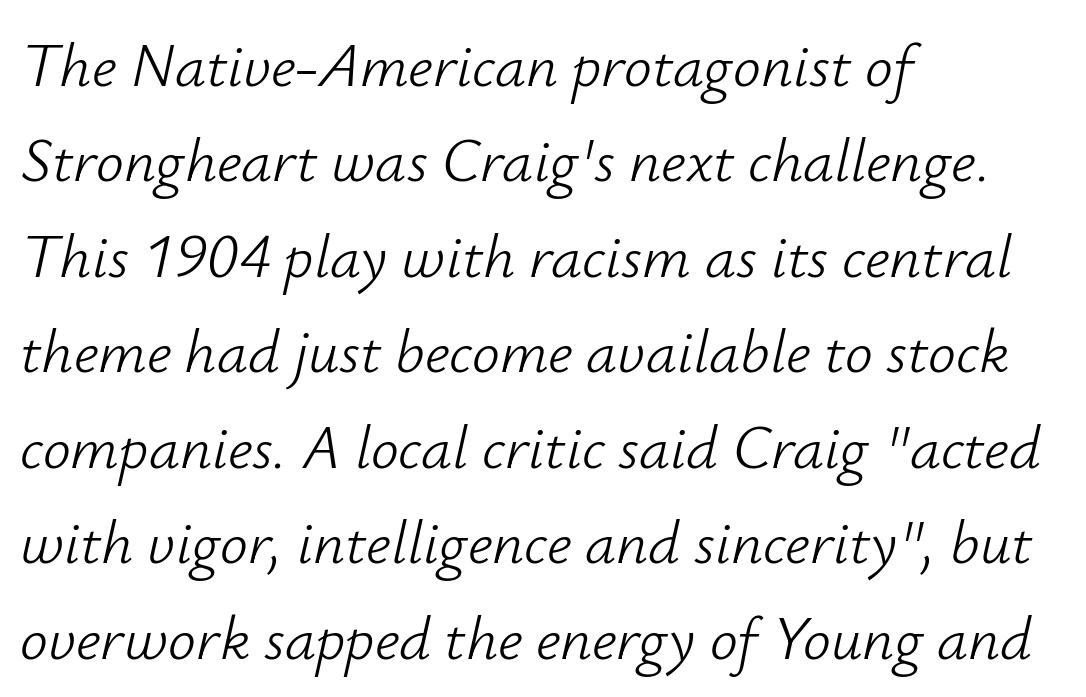
The image shows 62 px light type, italic (leaning right); set left-aligned, normal line spacing (1.54x), normal letter spacing, not underlined; low stroke contrast and a small x-height.
